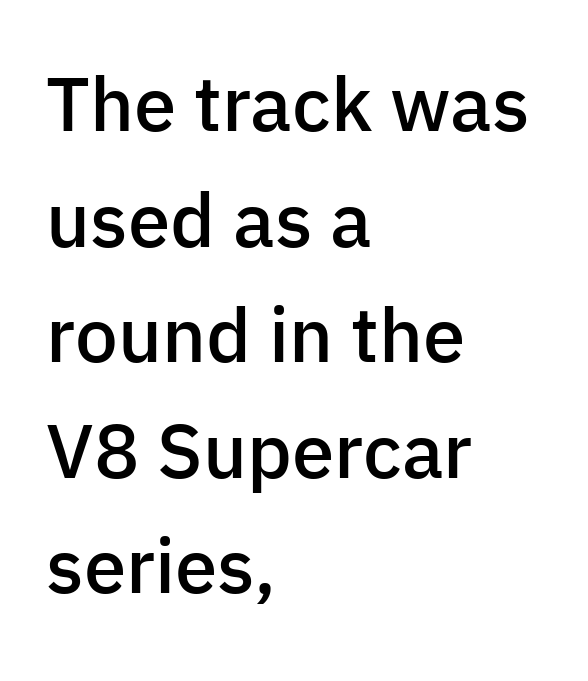
Q: Is the text bold? A: Semi-bold.
Q: Is the text italic (slanted)? A: No, it is upright.
Q: Is the typeface a serif or a sans-serif typeface? A: Sans-serif.
Q: Is the text underlined? A: No.
Q: How is the paragraph aligned? A: Left-aligned.
Q: Is the spacing between letters normal or unusually wide? A: Normal.
Q: Is the spacing between lines tight, normal or loose? A: Normal.
Q: Width (condensed, normal, or wide)? A: Normal.
Q: Stroke contrast? A: Low.
Q: x-height? A: Medium.
Q: Monospaced? A: No.
